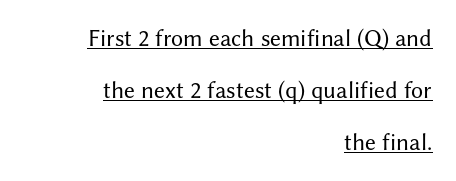
The image shows 24 px text type, upright; set right-aligned, loose line spacing (2.17x), normal letter spacing, underlined.
